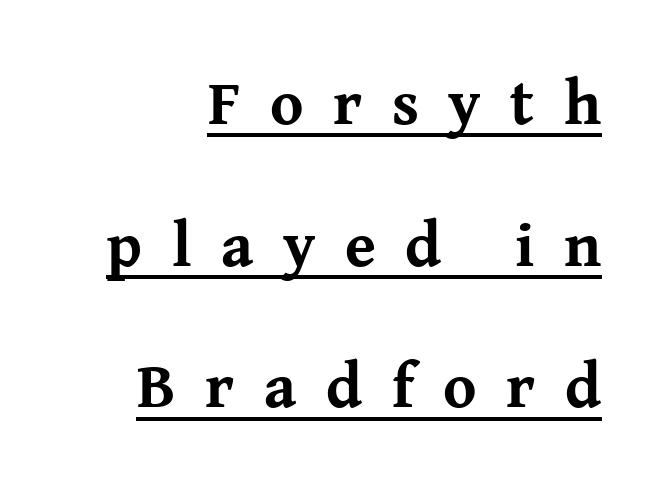
You could not count columns in this text — the font is proportionally spaced. Small tapered or slab feet sit at the stroke ends, so this counts as serif. This rendering features underlined lettering. This is heavy type, rendered in bold. Glyph-to-glyph distance is far greater than everyday printed text.
